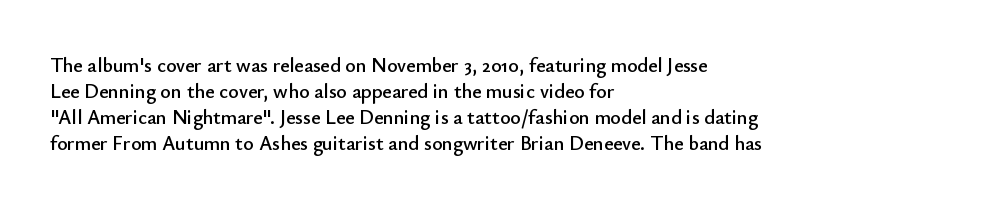
The letterforms sit shoulder to shoulder at normal distance. The lines in this sample share a left origin and differ only in where they stop. Lines of text with bare space underneath. This sample keeps an unexceptional amount of space between lines. Upright lettering throughout.
